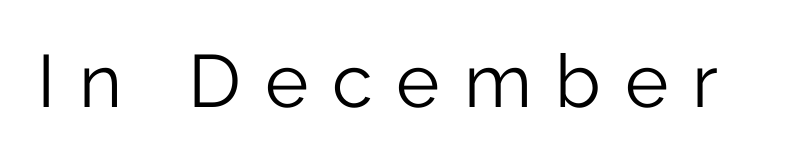
Q: Is the text bold? A: No.
Q: Is the text italic (slanted)? A: No, it is upright.
Q: Is the typeface a serif or a sans-serif typeface? A: Sans-serif.
Q: Is the text underlined? A: No.
Q: Is the spacing between letters normal or unusually wide? A: Unusually wide.
Q: Width (condensed, normal, or wide)? A: Normal.
Q: Stroke contrast? A: Low.
Q: x-height? A: Medium.
Q: Monospaced? A: No.
